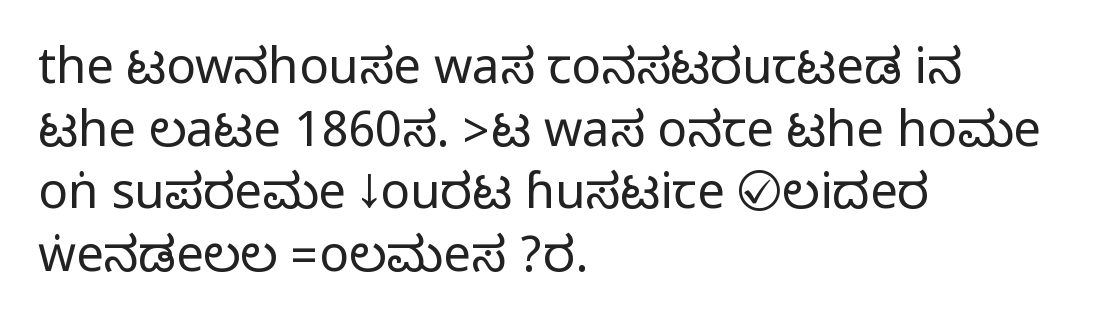
{"serif": "no", "italic": "no", "width": "condensed", "stroke_contrast": "medium", "monospaced": "no", "underline": "no", "align": "left", "line_spacing": "normal", "line_spacing_ratio": 1.28, "letter_spacing": "normal", "letter_spacing_em": 0.0, "glyph_px": 49}
